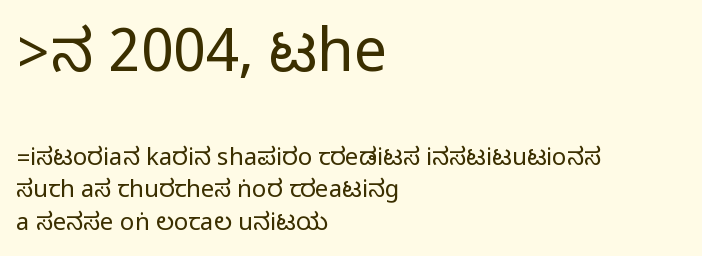
The image shows 59 px condensed sans-serif type, upright; set left-aligned, normal line spacing (1.34x), normal letter spacing, not underlined; the first (top) block is 2.46x larger; medium stroke contrast.
